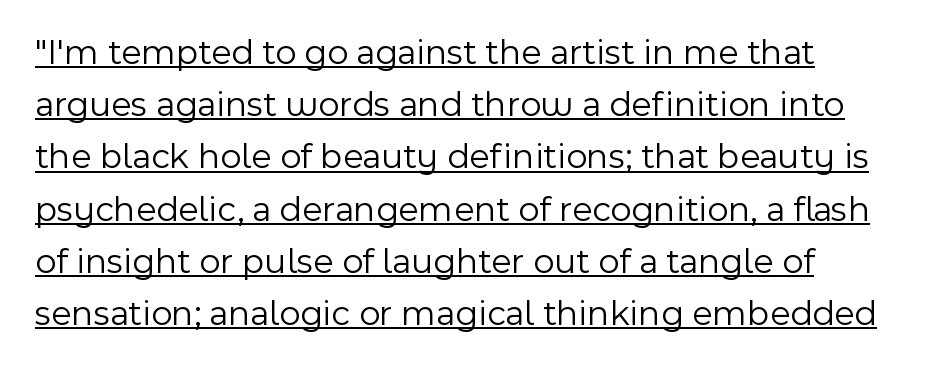
The lines sit at an ordinary, default distance from one another. Honestly, the underline is the first thing you notice here. The glyphs in this specimen are sans serif. Stems here are at most as thick as an everyday book face. Does the lettering tilt? It doesn't — this is upright. Characters follow at the spacing the type designer built in.
